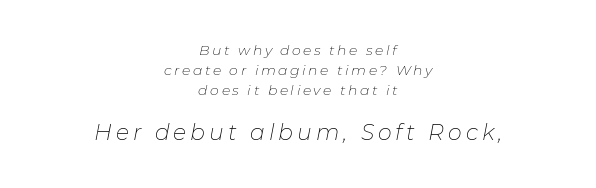
{"italic": "yes", "lean": "right", "slant_degrees": 11, "bold": "no", "underline": "no", "align": "center", "line_spacing": "normal", "line_spacing_ratio": 1.42, "larger_block": "second", "size_ratio": 1.57, "glyph_px": 22}
